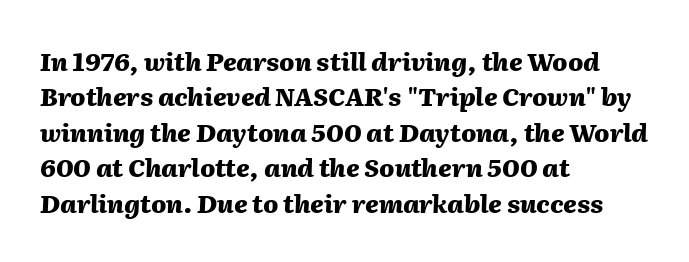
Q: Is the text bold? A: Yes.
Q: Is the text italic (slanted)? A: Yes, it leans right by about 2 degrees.
Q: Is the text underlined? A: No.
Q: How is the paragraph aligned? A: Left-aligned.
Q: Is the spacing between letters normal or unusually wide? A: Normal.
Q: Is the spacing between lines tight, normal or loose? A: Normal.
